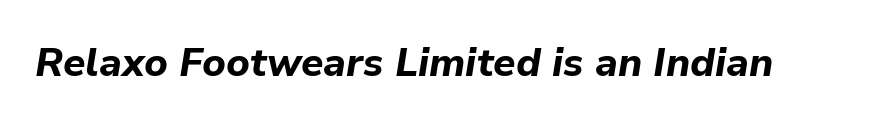
{"italic": "yes", "lean": "right", "slant_degrees": 9, "bold": "yes", "weight": "bold", "width": "normal", "stroke_contrast": "low", "x_height": "medium", "monospaced": "no", "underline": "no", "letter_spacing": "normal", "letter_spacing_em": 0.0, "glyph_px": 40}
